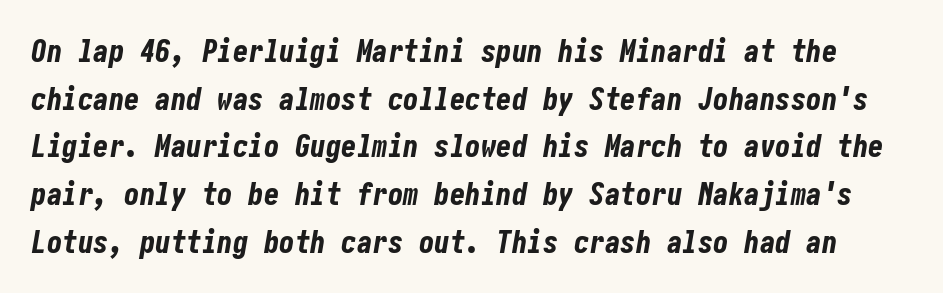
Lines of text with bare space underneath. I'd describe the lettering as bold — thick and assertive. The face used here is rendered with its standard letterfit. You can tell it's italic because the verticals aren't actually vertical. The rows are spaced the way most documents space them.
